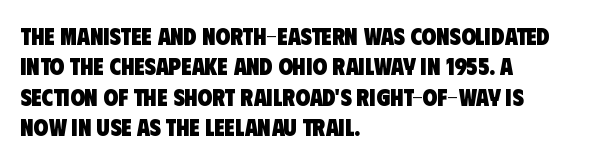
The image shows 24 px bold type; set left-aligned, normal line spacing (1.27x), normal letter spacing, not underlined.
